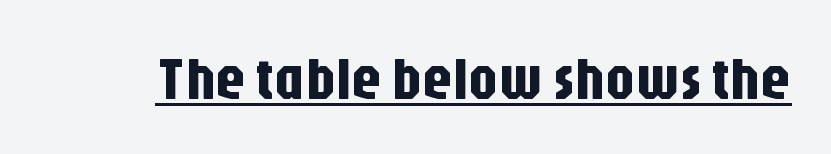
The image shows 59 px condensed sans-serif type, upright; set normal letter spacing, underlined; low stroke contrast and a large x-height.
